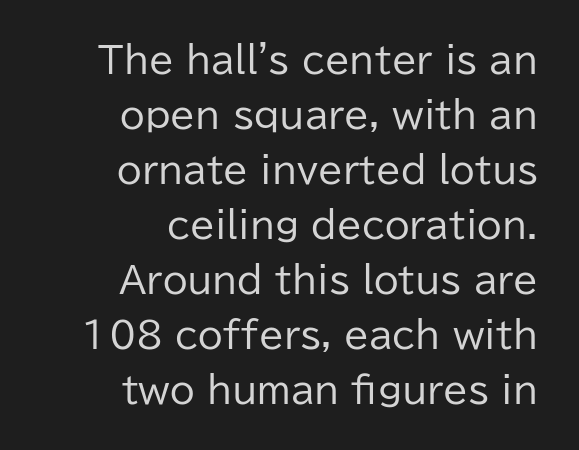
The image shows 36 px regular-weight sans-serif type, upright; set right-aligned, normal line spacing (1.53x), normal letter spacing, not underlined; low stroke contrast and a medium x-height.
